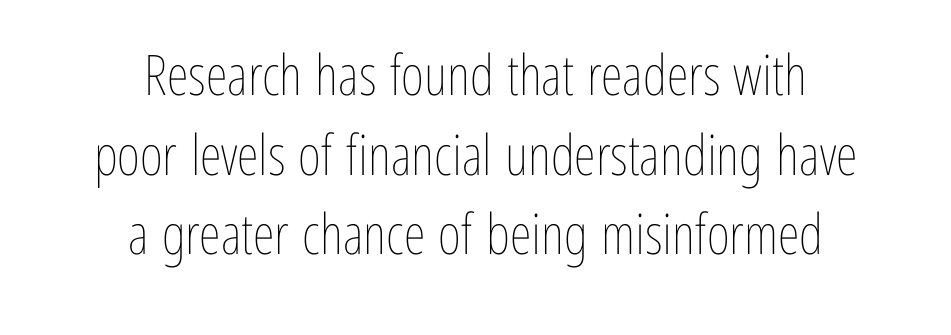
The image shows 56 px thin, condensed type, upright; set centered, normal line spacing (1.42x), normal letter spacing, not underlined; low stroke contrast and a medium x-height.
